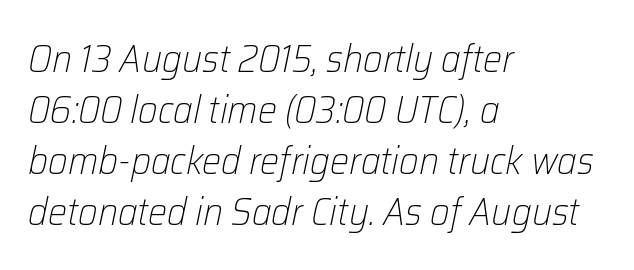
Q: Is the text bold? A: No.
Q: Is the text italic (slanted)? A: Yes, it leans right by about 12 degrees.
Q: Is the text underlined? A: No.
Q: How is the paragraph aligned? A: Left-aligned.
Q: Is the spacing between letters normal or unusually wide? A: Normal.
Q: Is the spacing between lines tight, normal or loose? A: Normal.
Q: Width (condensed, normal, or wide)? A: Normal.
Q: Stroke contrast? A: Low.
Q: x-height? A: Medium.
Q: Monospaced? A: No.
